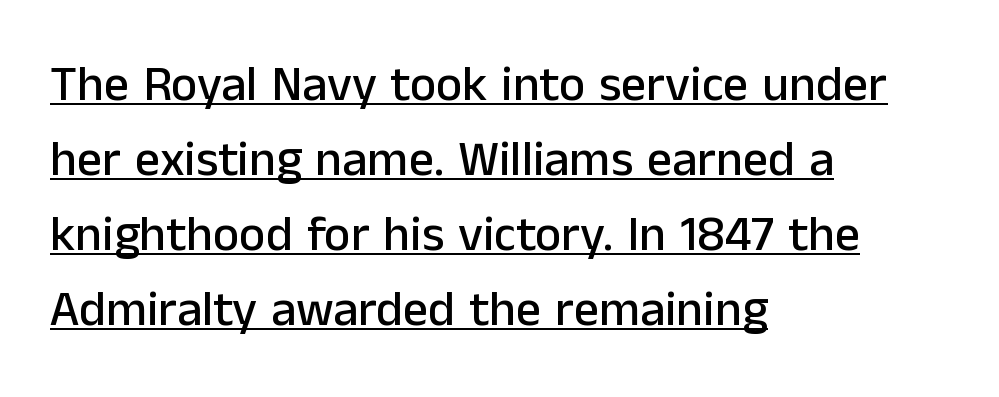
The image shows 50 px sans-serif type, upright; set left-aligned, normal line spacing (1.5x), normal letter spacing, underlined; low stroke contrast and a medium x-height.
